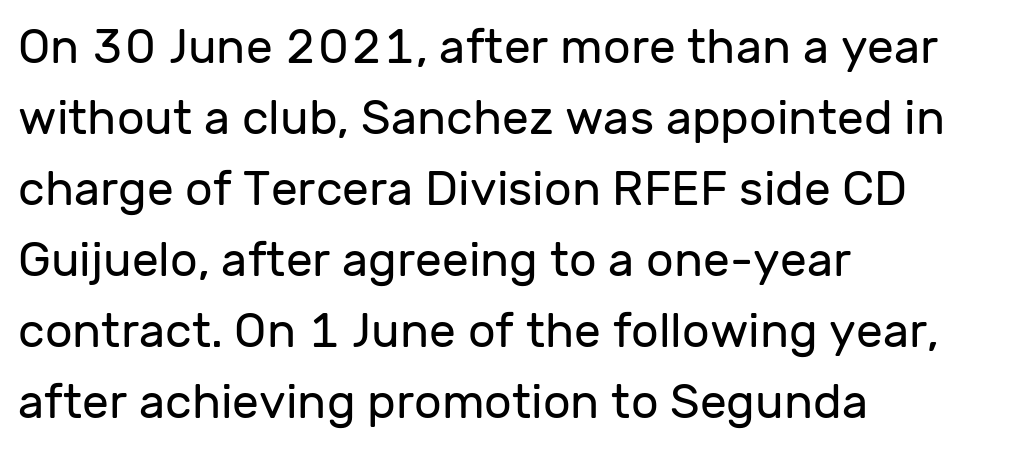
Q: Is the text bold? A: No.
Q: Is the text italic (slanted)? A: No, it is upright.
Q: Is the typeface a serif or a sans-serif typeface? A: Sans-serif.
Q: Is the text underlined? A: No.
Q: How is the paragraph aligned? A: Left-aligned.
Q: Is the spacing between letters normal or unusually wide? A: Normal.
Q: Is the spacing between lines tight, normal or loose? A: Normal.
Q: Width (condensed, normal, or wide)? A: Normal.
Q: Stroke contrast? A: Low.
Q: x-height? A: Medium.
Q: Monospaced? A: No.
